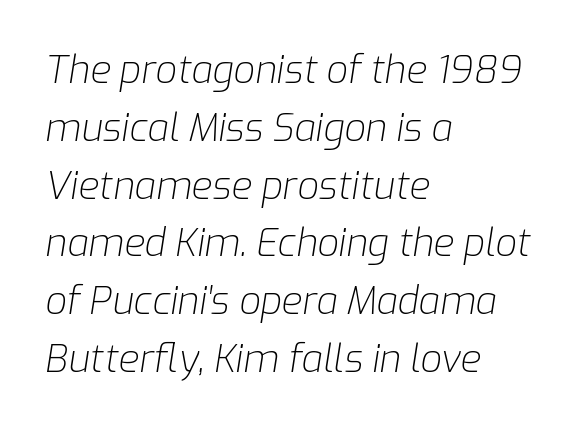
The image shows 38 px light type, italic (leaning right); set left-aligned, normal line spacing (1.52x), normal letter spacing, not underlined; low stroke contrast and a medium x-height.
